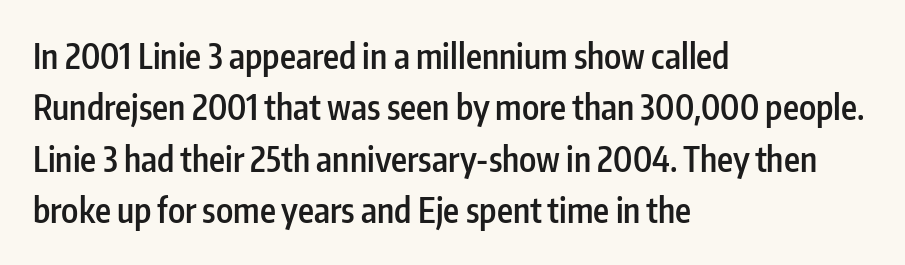
The image shows 34 px semibold, condensed sans-serif type, upright; set left-aligned, normal line spacing (1.51x), normal letter spacing, not underlined; low stroke contrast and a medium x-height.
